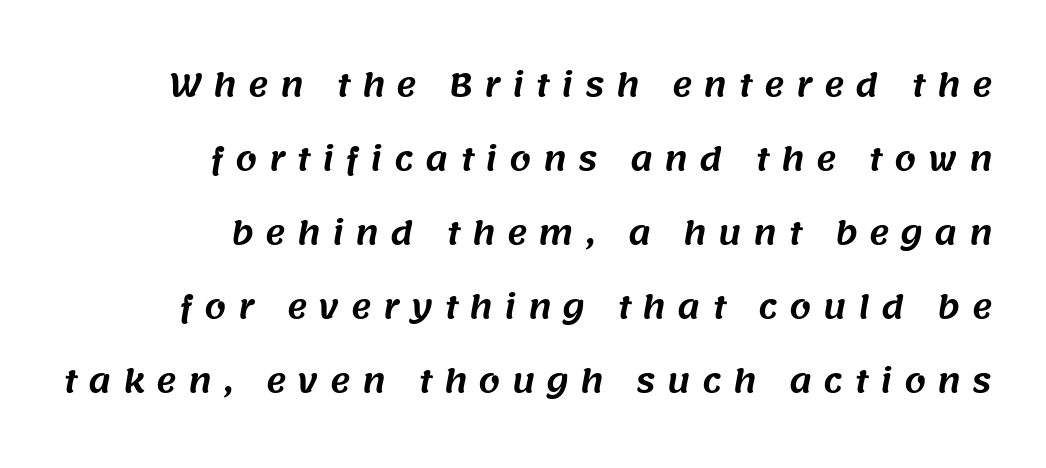
The gaps between neighbouring characters are conspicuously large. Notice the wide empty band between every row — that's loose leading. Descenders are the only things crossing below the line. What kind of face is this? One without serifs — a sans.
